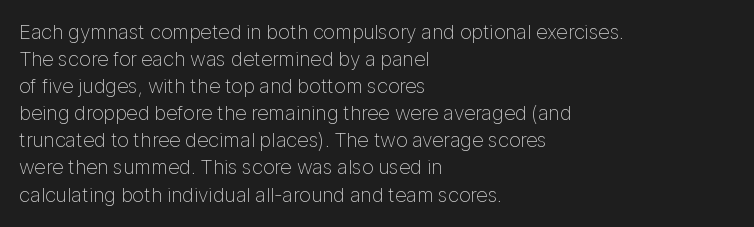
Q: Is the text bold? A: No.
Q: Is the text italic (slanted)? A: No, it is upright.
Q: Is the text underlined? A: No.
Q: How is the paragraph aligned? A: Left-aligned.
Q: Is the spacing between letters normal or unusually wide? A: Normal.
Q: Is the spacing between lines tight, normal or loose? A: Normal.
